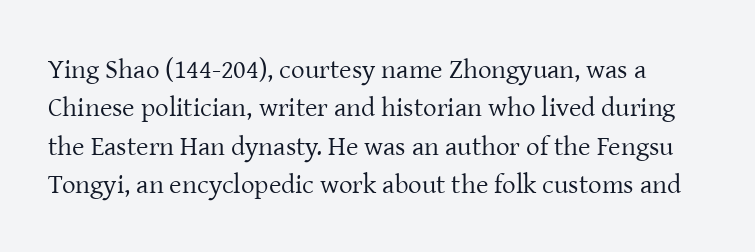
Q: Is the text bold? A: No.
Q: Is the text italic (slanted)? A: No, it is upright.
Q: Is the text underlined? A: No.
Q: Is the spacing between letters normal or unusually wide? A: Normal.
Q: Is the spacing between lines tight, normal or loose? A: Normal.
